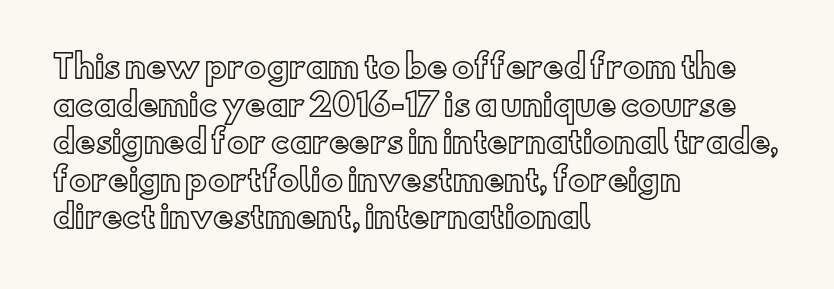
{"italic": "no", "width": "normal", "x_height": "small", "monospaced": "no", "underline": "no", "align": "left", "line_spacing_ratio": 1.21, "letter_spacing": "normal", "letter_spacing_em": 0.0, "glyph_px": 31}
